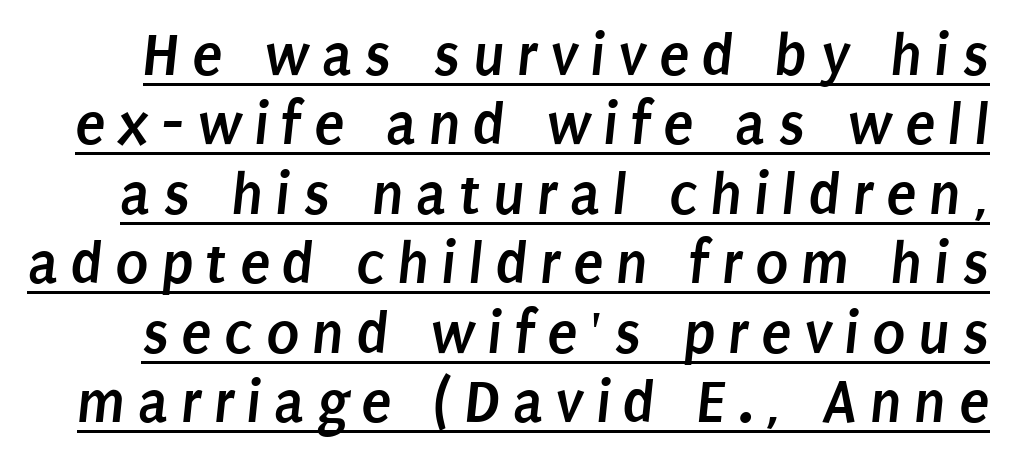
Each letter keeps its own natural width here, so spacing adapts to shape. The line-height multiplier appears low, near solid setting. What kind of face is this? One without serifs — a sans. Tracking here is generous; glyphs stand well apart from one another. A rule runs beneath these lines of type. Weight check: bold — yes, fully.
